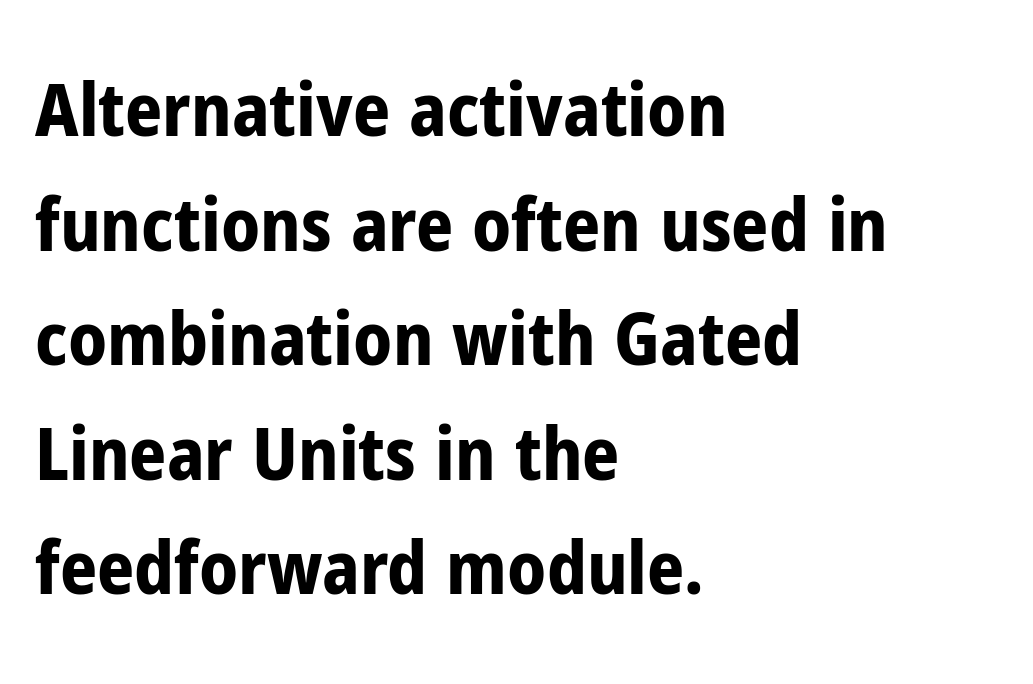
The image shows 73 px bold, condensed sans-serif type, upright; set left-aligned, normal line spacing (1.57x), normal letter spacing, not underlined; low stroke contrast and a medium x-height.
